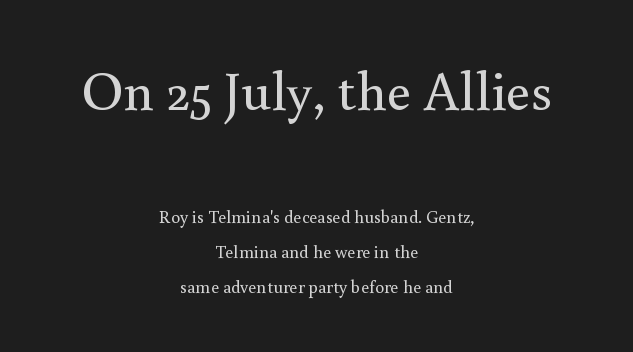
The image shows 55 px regular-weight serif type, upright; set centered, loose line spacing (1.95x), normal letter spacing, not underlined; the first (top) block is 3.06x larger; a small x-height.
